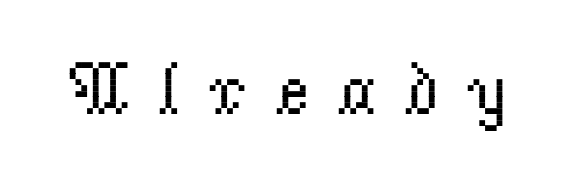
Q: Is the text bold? A: No.
Q: Is the text italic (slanted)? A: No, it is upright.
Q: Is the typeface a serif or a sans-serif typeface? A: Serif.
Q: Is the text underlined? A: No.
Q: Is the spacing between letters normal or unusually wide? A: Unusually wide.
Q: Width (condensed, normal, or wide)? A: Normal.
Q: Stroke contrast? A: Low.
Q: x-height? A: Small.
Q: Monospaced? A: No.
